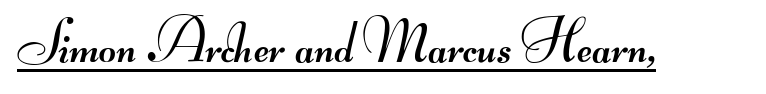
The image shows 59 px regular-weight, wide sans-serif type; set normal letter spacing, underlined; medium stroke contrast.
